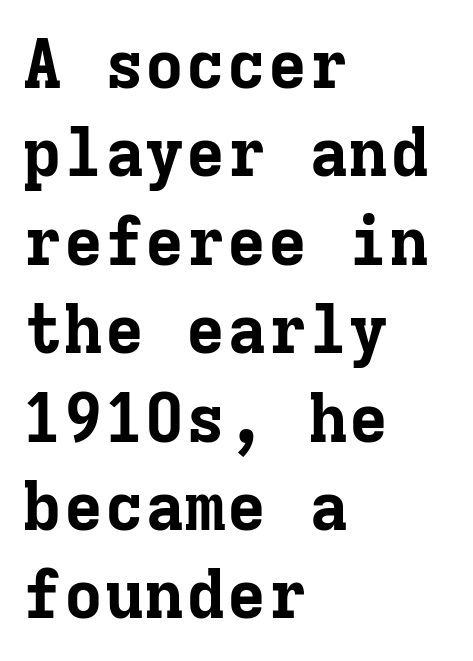
Q: Is the text bold? A: Yes.
Q: Is the text italic (slanted)? A: No, it is upright.
Q: Is the typeface a serif or a sans-serif typeface? A: Serif.
Q: Is the text underlined? A: No.
Q: How is the paragraph aligned? A: Left-aligned.
Q: Is the spacing between letters normal or unusually wide? A: Normal.
Q: Is the spacing between lines tight, normal or loose? A: Normal.
Q: Width (condensed, normal, or wide)? A: Normal.
Q: Stroke contrast? A: Low.
Q: x-height? A: Medium.
Q: Monospaced? A: Yes.
